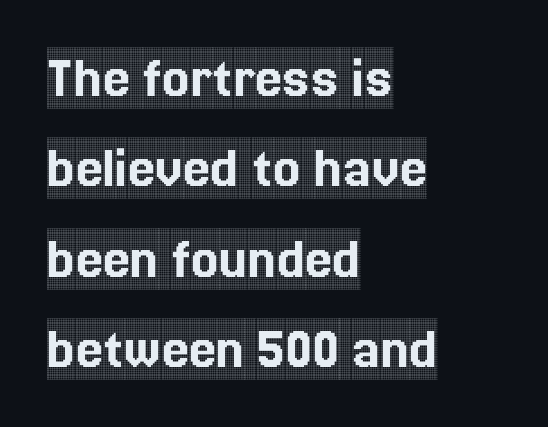
Does the leading feel generous? No, just average. A student would call this left alignment; a typographer would say flush left, rag right. Character widths vary here, with narrow letters taking less room than wide ones. The horizontal fit of the characters is conventional and even. Underlining? Definitely not there. Examine the stroke ends and you'll spot serifs.
